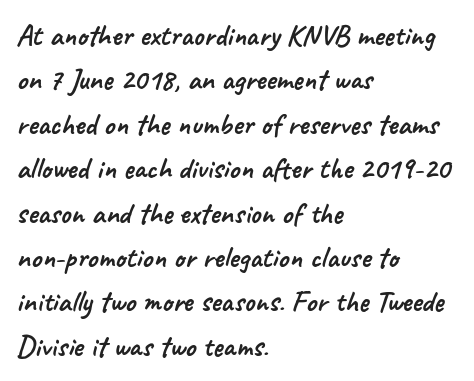
Think of a printed novel: that variable character pitch is what you see here. The space directly below the letters is spotless. Nothing unusual about the tracking: characters are spaced as the font intends. All the whitespace from short lines collects on the right. Check where the strokes stop: nothing finishes them off — pure sans. These lines sit exactly where default settings would place them.
